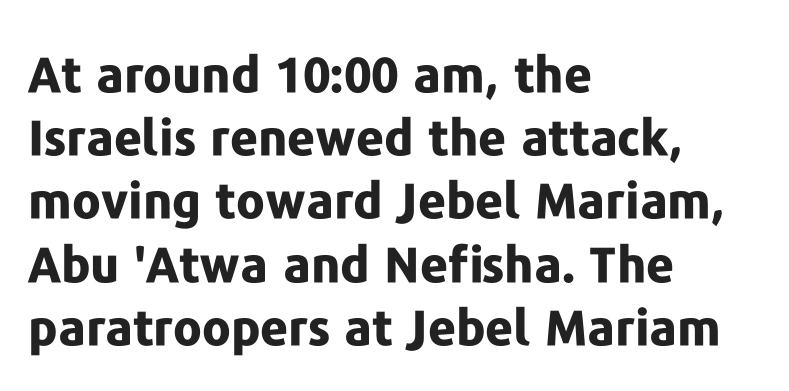
Plain, unruled lines of type. Is this a sans? Yes — the strokes have no serifs. Varying glyph widths throughout — classic text-font behaviour. Here the glyphs are tracked normally, forming tight word shapes. Alignment: flush left.
